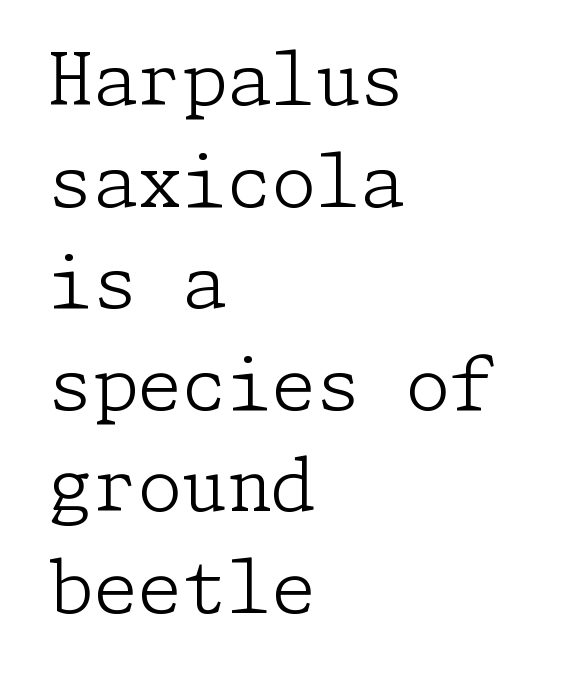
Q: Is the text bold? A: No.
Q: Is the text italic (slanted)? A: No, it is upright.
Q: Is the typeface a serif or a sans-serif typeface? A: Serif.
Q: Is the text underlined? A: No.
Q: How is the paragraph aligned? A: Left-aligned.
Q: Is the spacing between letters normal or unusually wide? A: Normal.
Q: Is the spacing between lines tight, normal or loose? A: Normal.
Q: Width (condensed, normal, or wide)? A: Normal.
Q: Stroke contrast? A: Low.
Q: x-height? A: Medium.
